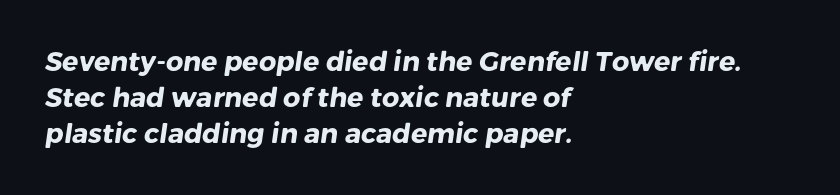
Compared with typical body copy, the letter spacing here is the same. Line beginnings align vertically; line endings do not. How would I describe the line gaps? Plain and ordinary. You'd pick this weight for a headline — it's a proper bold. The words here are not underlined.
